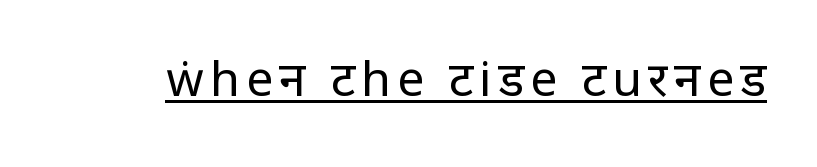
{"serif": "no", "italic": "no", "bold": "no", "weight": "regular", "width": "condensed", "stroke_contrast": "low", "x_height": "large", "monospaced": "no", "underline": "yes", "glyph_px": 48}
